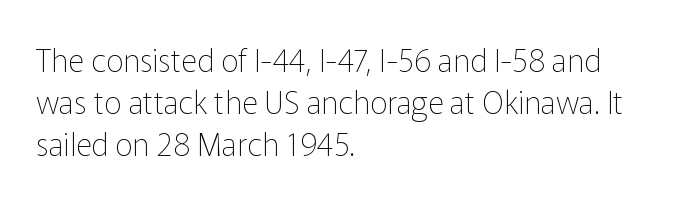
Q: Is the text bold? A: No.
Q: Is the text italic (slanted)? A: No, it is upright.
Q: Is the typeface a serif or a sans-serif typeface? A: Sans-serif.
Q: Is the text underlined? A: No.
Q: How is the paragraph aligned? A: Left-aligned.
Q: Is the spacing between letters normal or unusually wide? A: Normal.
Q: Is the spacing between lines tight, normal or loose? A: Normal.
Q: Width (condensed, normal, or wide)? A: Normal.
Q: Stroke contrast? A: Low.
Q: x-height? A: Medium.
Q: Monospaced? A: No.
